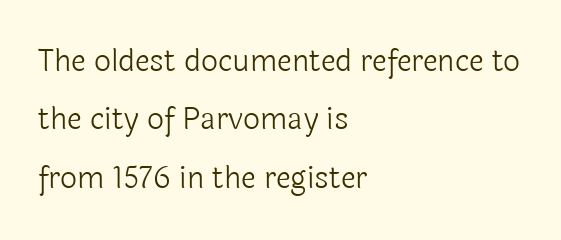
The image shows 30 px light sans-serif type, upright; set left-aligned, loose line spacing (1.95x), normal letter spacing, not underlined; a medium x-height.
